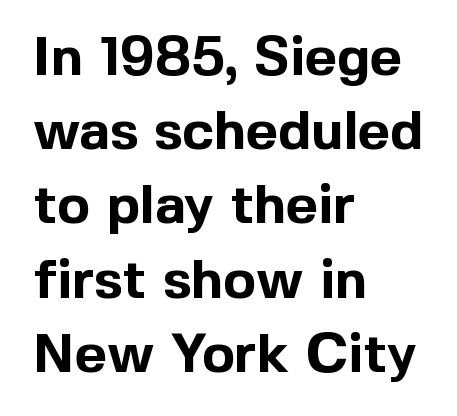
Q: Is the text bold? A: Yes.
Q: Is the text italic (slanted)? A: No, it is upright.
Q: Is the typeface a serif or a sans-serif typeface? A: Sans-serif.
Q: Is the text underlined? A: No.
Q: How is the paragraph aligned? A: Left-aligned.
Q: Is the spacing between letters normal or unusually wide? A: Normal.
Q: Is the spacing between lines tight, normal or loose? A: Normal.
Q: Width (condensed, normal, or wide)? A: Normal.
Q: x-height? A: Medium.
Q: Monospaced? A: No.
